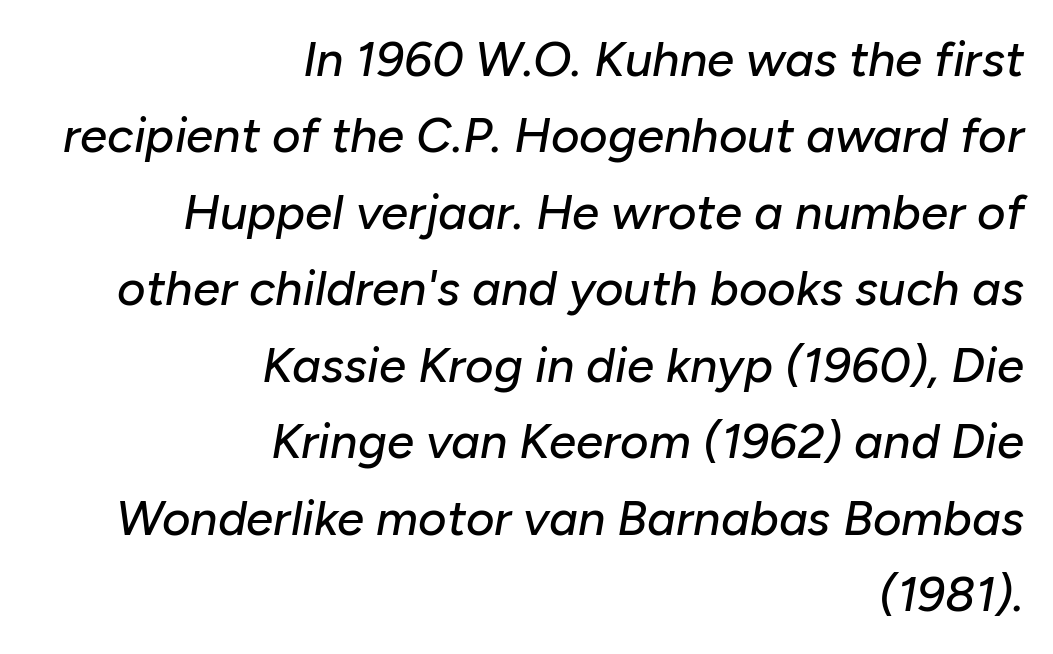
The image shows 49 px text type, italic (leaning right); set right-aligned, normal line spacing (1.56x), normal letter spacing, not underlined; low stroke contrast and a medium x-height.
